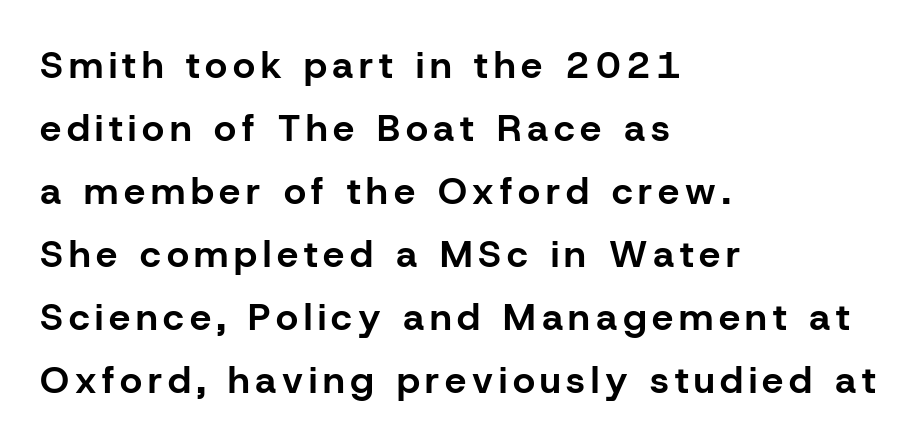
The image shows 38 px bold sans-serif type, upright; set left-aligned, normal line spacing (1.66x), not underlined; low stroke contrast and a medium x-height.
